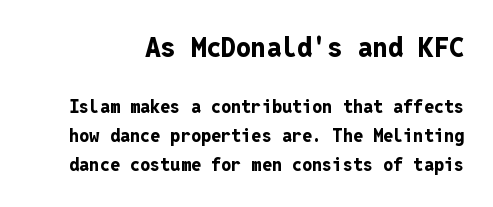
Any mark beneath the type? The region is blank. The vertical gap from one line to the next is medium. Is the type bold? Yes — the strokes are clearly thick and heavy. The first block has been scaled up relative to the second.
